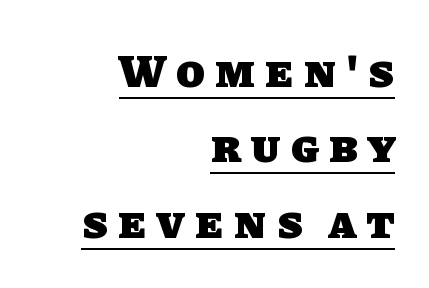
Strong, thick strokes mark this as bold type. A baseline rule has been typeset under these characters. Think of a printed novel: that variable character pitch is what you see here. Caption: multi-line text, flush right, ragged left. Baseline-to-baseline distance is the conventional proportion of letter height. How are the letters spaced? Widely, with obvious added tracking.
